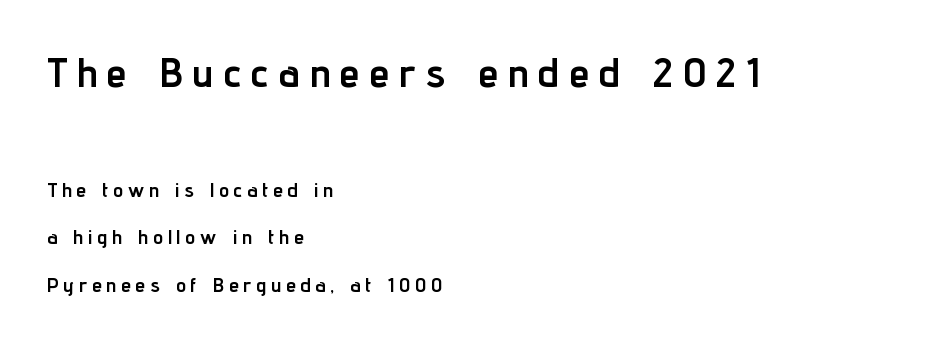
Characters follow at a spacing far wider than the type designer built in. Look at the stroke-to-counter ratio: heavy, a bold. Every character sits straight up, as roman type does. A typesetter would label this face a sans.
